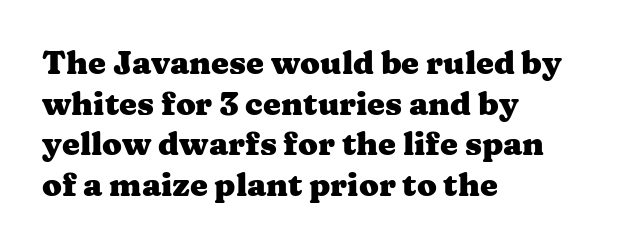
Q: Is the text bold? A: Yes.
Q: Is the text italic (slanted)? A: No, it is upright.
Q: Is the typeface a serif or a sans-serif typeface? A: Serif.
Q: Is the text underlined? A: No.
Q: How is the paragraph aligned? A: Left-aligned.
Q: Is the spacing between letters normal or unusually wide? A: Normal.
Q: Is the spacing between lines tight, normal or loose? A: Normal.
Q: Width (condensed, normal, or wide)? A: Wide.
Q: Stroke contrast? A: Medium.
Q: x-height? A: Medium.
Q: Monospaced? A: No.
